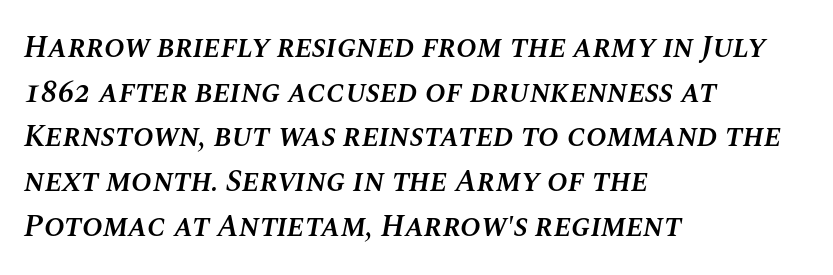
The image shows 31 px semibold type, italic (leaning right); set left-aligned, normal line spacing (1.44x), normal letter spacing, not underlined; medium stroke contrast and a large x-height.
